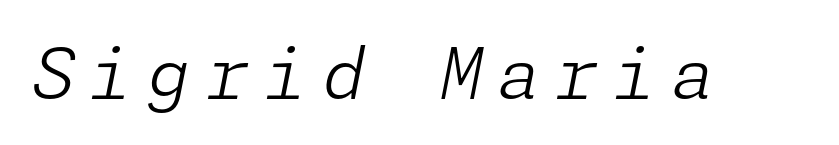
You could only call the tracking loose — the letters float apart. The characters are drawn with everyday or finer stroke widths. The text carries the slant typical of an italic or oblique font. Descenders are the only things crossing below the line.
